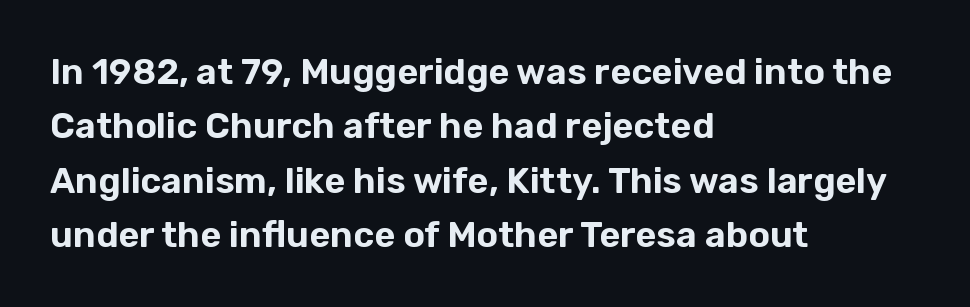
Q: Is the text italic (slanted)? A: No, it is upright.
Q: Is the typeface a serif or a sans-serif typeface? A: Sans-serif.
Q: Is the text underlined? A: No.
Q: How is the paragraph aligned? A: Left-aligned.
Q: Is the spacing between letters normal or unusually wide? A: Normal.
Q: Is the spacing between lines tight, normal or loose? A: Normal.
Q: Width (condensed, normal, or wide)? A: Normal.
Q: Stroke contrast? A: Low.
Q: x-height? A: Medium.
Q: Monospaced? A: No.
